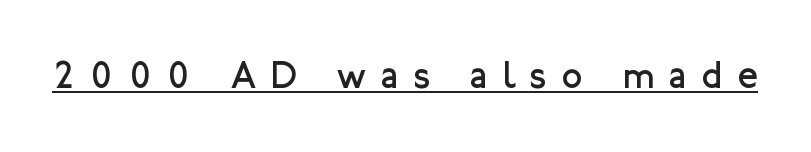
{"serif": "no", "italic": "no", "bold": "no", "weight": "regular", "width": "normal", "stroke_contrast": "low", "x_height": "medium", "monospaced": "no", "underline": "yes", "letter_spacing": "wide", "letter_spacing_em": 0.42, "glyph_px": 37}
